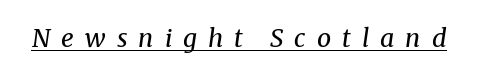
{"italic": "yes", "lean": "right", "slant_degrees": 8, "bold": "no", "underline": "yes", "letter_spacing": "wide", "letter_spacing_em": 0.44, "glyph_px": 25}
